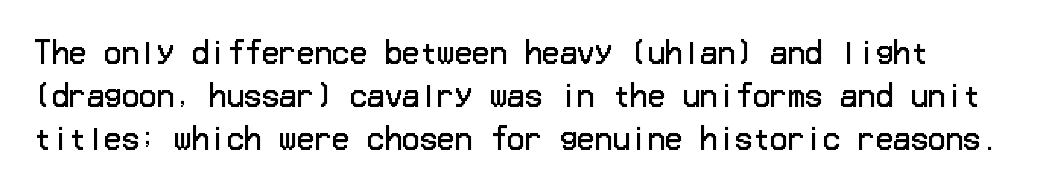
Nope, no serifs anywhere on these letters. The designer left line spacing at the default. If you drew a line through each stem, it would be perfectly vertical. This reads as an unemphasized weight, regular at the heaviest. Underline: absent. Characters follow at the spacing the type designer built in.
